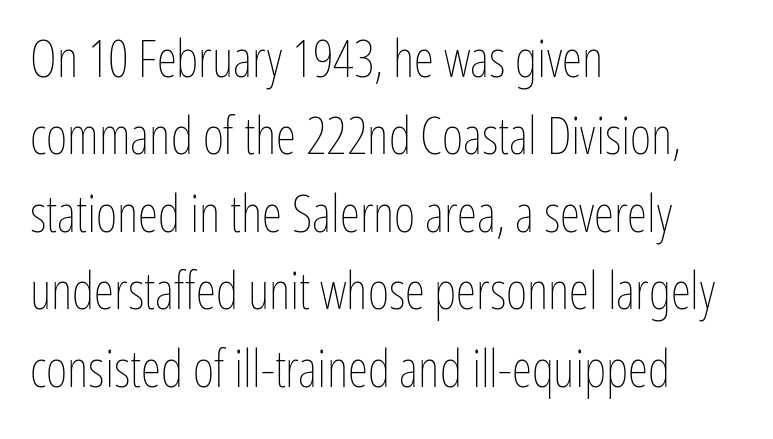
{"italic": "no", "bold": "no", "weight": "thin", "width": "condensed", "stroke_contrast": "low", "x_height": "medium", "monospaced": "no", "underline": "no", "align": "left", "line_spacing": "normal", "line_spacing_ratio": 1.49, "letter_spacing": "normal", "letter_spacing_em": 0.0, "glyph_px": 52}
